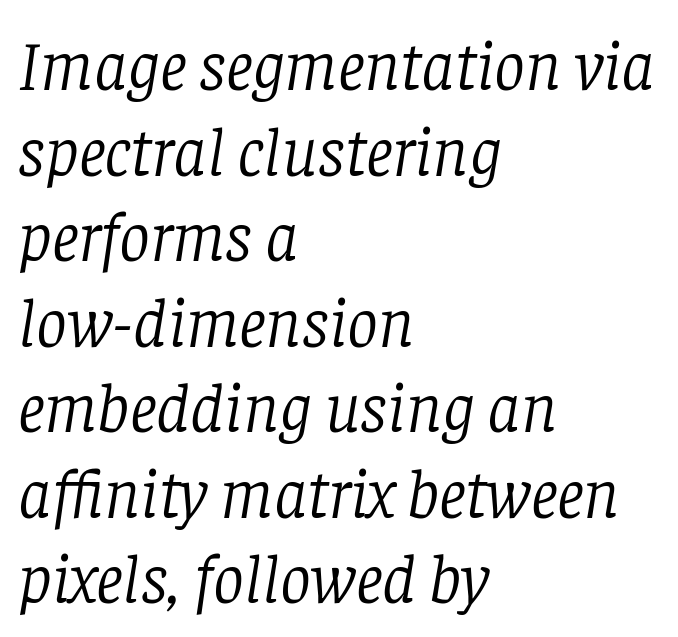
Q: Is the text bold? A: No.
Q: Is the text italic (slanted)? A: Yes, it leans right by about 8 degrees.
Q: Is the typeface a serif or a sans-serif typeface? A: Serif.
Q: Is the text underlined? A: No.
Q: How is the paragraph aligned? A: Left-aligned.
Q: Is the spacing between letters normal or unusually wide? A: Normal.
Q: Width (condensed, normal, or wide)? A: Normal.
Q: Stroke contrast? A: Low.
Q: x-height? A: Large.
Q: Monospaced? A: No.
